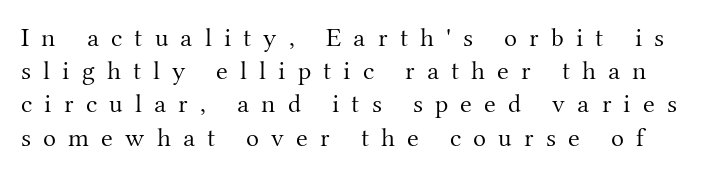
The image shows 27 px text type, upright; set line spacing 1.23x, unusually wide letter spacing (+0.45 em), not underlined.
